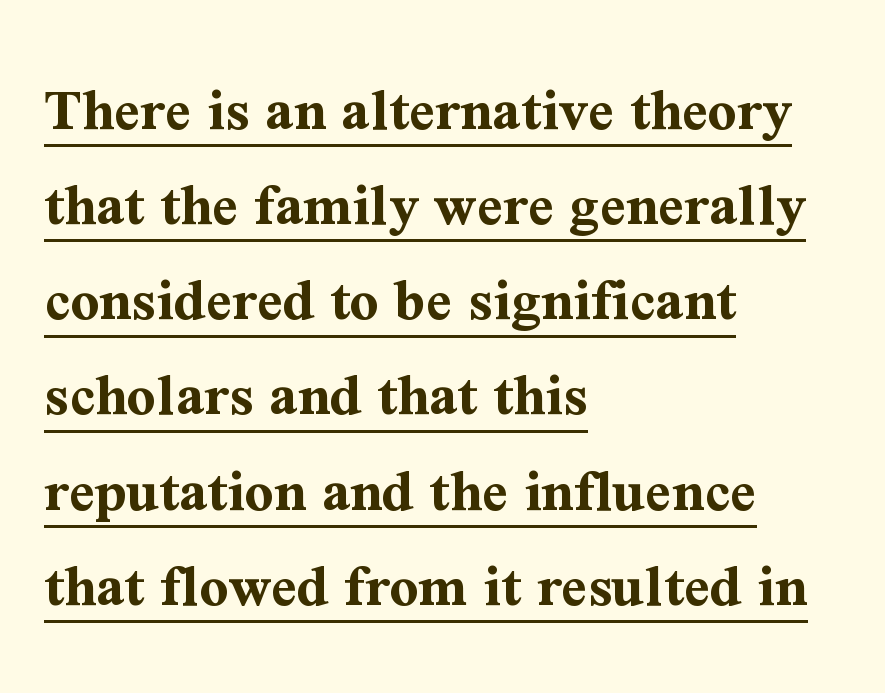
The image shows 63 px bold serif type, upright; set left-aligned, normal line spacing (1.51x), normal letter spacing, underlined; medium stroke contrast and a medium x-height.
